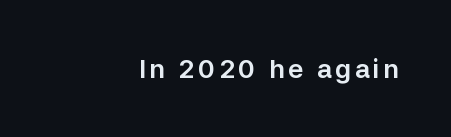
The image shows 26 px text type, upright; set right-aligned, not underlined.
